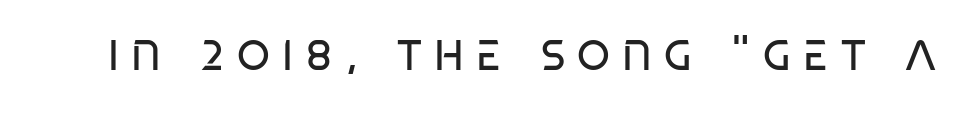
Is this a heavy cut? Hardly; it is regular or lighter. Unlike a traditional serif, this face leaves its strokes unadorned. Underline: absent. Note the varied advance widths — an 'i' is clearly narrower than an 'm'.
